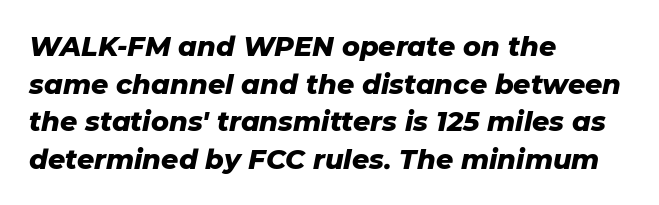
The image shows 27 px bold type, italic (leaning right); set left-aligned, normal line spacing (1.39x), normal letter spacing, not underlined.
